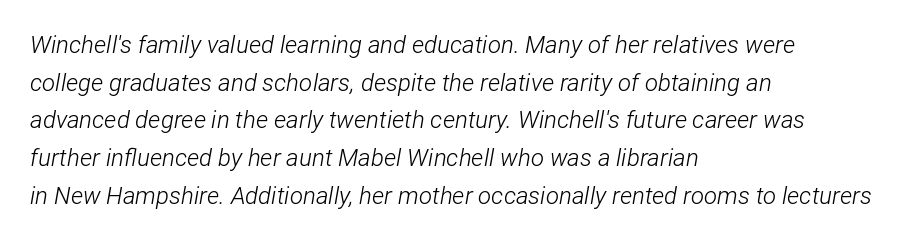
Q: Is the text bold? A: No.
Q: Is the text italic (slanted)? A: Yes, it leans right by about 12 degrees.
Q: Is the text underlined? A: No.
Q: How is the paragraph aligned? A: Left-aligned.
Q: Is the spacing between letters normal or unusually wide? A: Normal.
Q: Is the spacing between lines tight, normal or loose? A: Normal.
